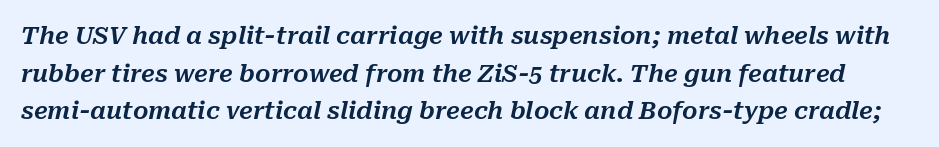
The image shows 24 px text type, italic (leaning right); set normal line spacing (1.57x), normal letter spacing, not underlined.
